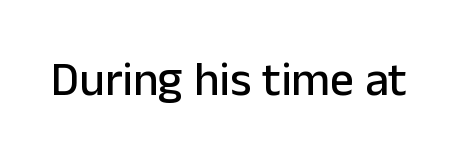
The image shows 47 px sans-serif type, upright; set normal letter spacing, not underlined; low stroke contrast and a medium x-height.
